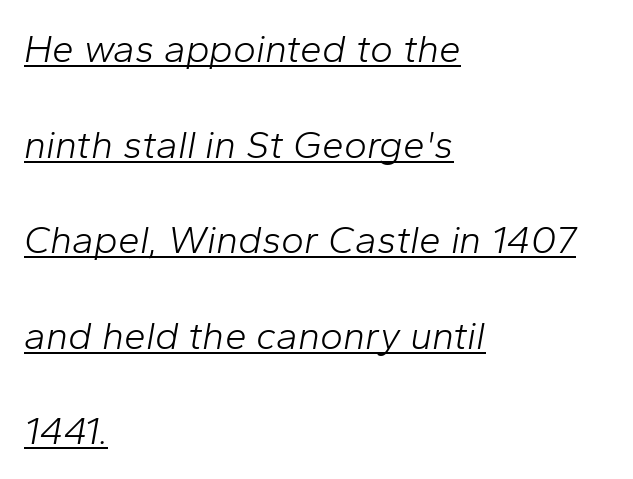
Teacher's note: observe the even left margin — that is flush-left alignment. This block would shrink considerably if given ordinary leading; it's expanded now. Each line of the rendering has a horizontal stroke beneath the glyphs. Students, note that the glyphs here touch the page at normal intervals.
